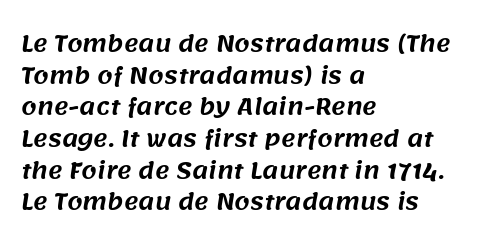
Q: Is the text underlined? A: No.
Q: How is the paragraph aligned? A: Left-aligned.
Q: Is the spacing between letters normal or unusually wide? A: Normal.
Q: Is the spacing between lines tight, normal or loose? A: Normal.
